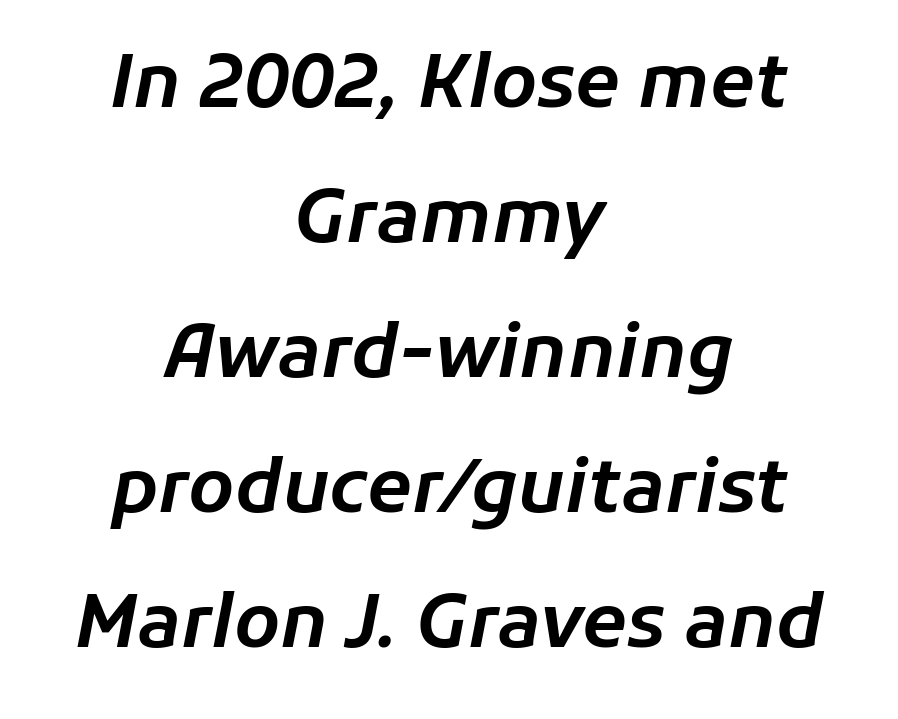
Q: Is the text italic (slanted)? A: Yes, it leans right by about 11 degrees.
Q: Is the text underlined? A: No.
Q: How is the paragraph aligned? A: Centered.
Q: Is the spacing between letters normal or unusually wide? A: Normal.
Q: Width (condensed, normal, or wide)? A: Normal.
Q: Stroke contrast? A: Low.
Q: x-height? A: Medium.
Q: Monospaced? A: No.
